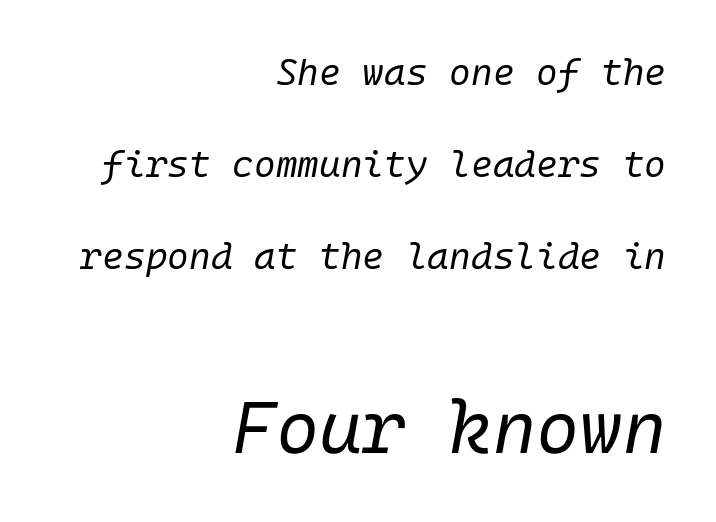
The image shows 74 px regular-weight type, italic (leaning right); set right-aligned, loose line spacing (2.48x), normal letter spacing, not underlined; the second (bottom) block is 2.0x larger; low stroke contrast and a medium x-height.
